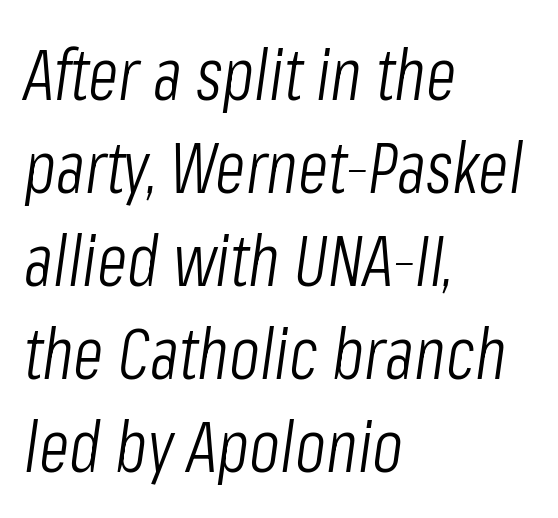
The image shows 71 px light, condensed type, italic (leaning right); set left-aligned, normal line spacing (1.31x), normal letter spacing, not underlined; low stroke contrast and a medium x-height.
